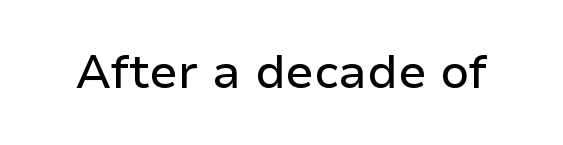
{"serif": "no", "italic": "no", "width": "normal", "stroke_contrast": "low", "x_height": "medium", "monospaced": "no", "underline": "no", "letter_spacing": "normal", "letter_spacing_em": 0.0, "glyph_px": 47}
